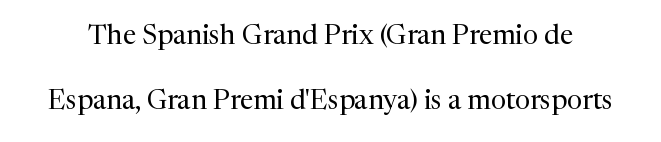
{"italic": "no", "bold": "no", "underline": "no", "line_spacing": "loose", "line_spacing_ratio": 2.41, "letter_spacing": "normal", "letter_spacing_em": 0.0, "glyph_px": 27}
